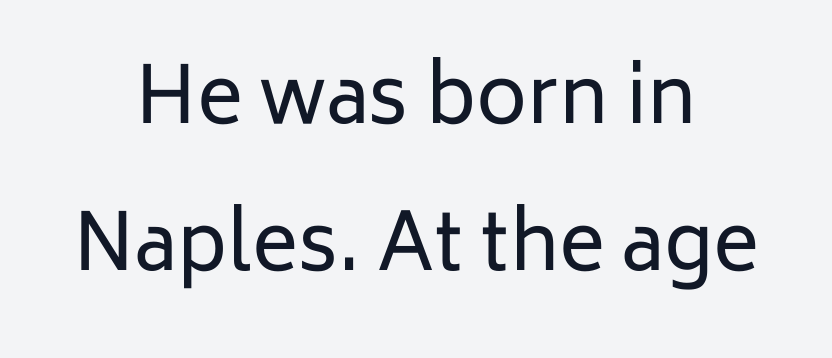
{"serif": "no", "italic": "no", "bold": "no", "weight": "regular", "width": "normal", "stroke_contrast": "low", "x_height": "medium", "monospaced": "no", "underline": "no", "align": "center", "line_spacing_ratio": 1.88, "letter_spacing": "normal", "letter_spacing_em": 0.0, "glyph_px": 78}
